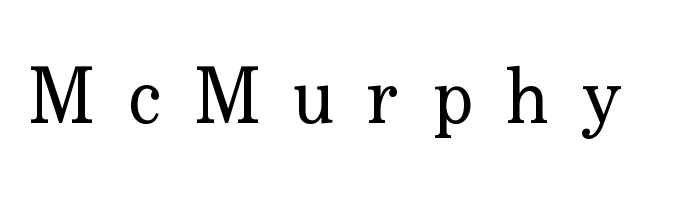
The image shows 77 px regular-weight serif type, upright; set unusually wide letter spacing (+0.43 em), not underlined; low stroke contrast and a small x-height.
